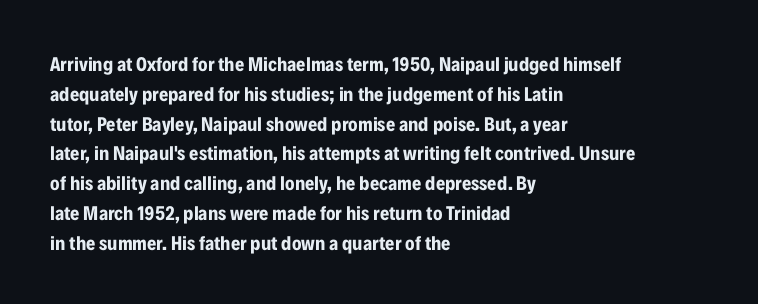
{"italic": "no", "bold": "yes", "underline": "no", "align": "left", "line_spacing": "normal", "line_spacing_ratio": 1.49, "letter_spacing": "normal", "letter_spacing_em": 0.0, "glyph_px": 20}
